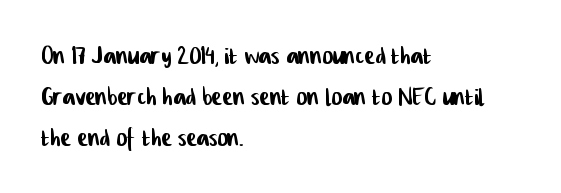
{"serif": "no", "width": "condensed", "stroke_contrast": "low", "x_height": "medium", "monospaced": "no", "underline": "no", "align": "left", "line_spacing": "normal", "line_spacing_ratio": 1.28, "letter_spacing": "normal", "letter_spacing_em": 0.0, "glyph_px": 32}
